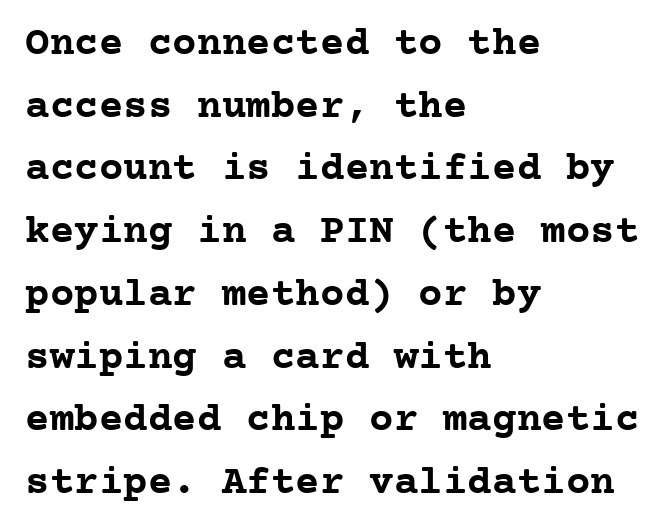
{"serif": "yes", "italic": "no", "bold": "yes", "weight": "semibold", "width": "normal", "stroke_contrast": "low", "x_height": "medium", "monospaced": "yes", "underline": "no", "align": "left", "line_spacing": "normal", "line_spacing_ratio": 1.53, "letter_spacing": "normal", "letter_spacing_em": 0.0, "glyph_px": 41}
